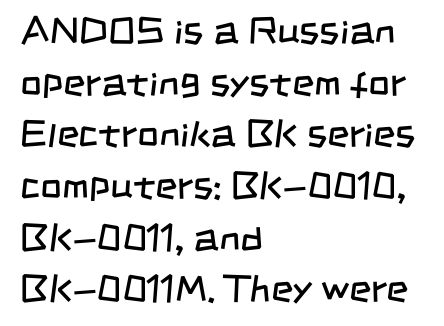
The image shows 38 px regular-weight, condensed sans-serif type; set left-aligned, normal line spacing (1.36x), normal letter spacing, not underlined; low stroke contrast and a large x-height.
